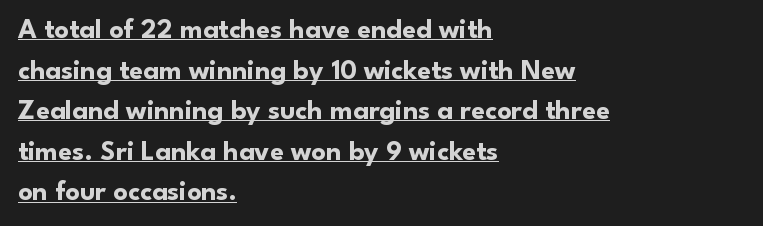
Q: Is the text bold? A: Yes.
Q: Is the text italic (slanted)? A: No, it is upright.
Q: Is the typeface a serif or a sans-serif typeface? A: Sans-serif.
Q: Is the text underlined? A: Yes.
Q: How is the paragraph aligned? A: Left-aligned.
Q: Is the spacing between letters normal or unusually wide? A: Normal.
Q: Is the spacing between lines tight, normal or loose? A: Normal.
Q: Width (condensed, normal, or wide)? A: Normal.
Q: Stroke contrast? A: Low.
Q: x-height? A: Small.
Q: Monospaced? A: No.
